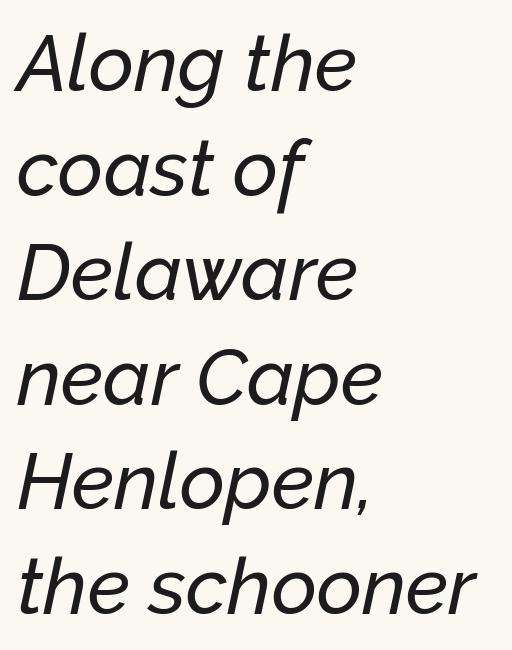
Q: Is the text italic (slanted)? A: Yes, it leans right by about 12 degrees.
Q: Is the text underlined? A: No.
Q: How is the paragraph aligned? A: Left-aligned.
Q: Is the spacing between letters normal or unusually wide? A: Normal.
Q: Is the spacing between lines tight, normal or loose? A: Normal.
Q: Width (condensed, normal, or wide)? A: Normal.
Q: Stroke contrast? A: Low.
Q: x-height? A: Medium.
Q: Monospaced? A: No.
